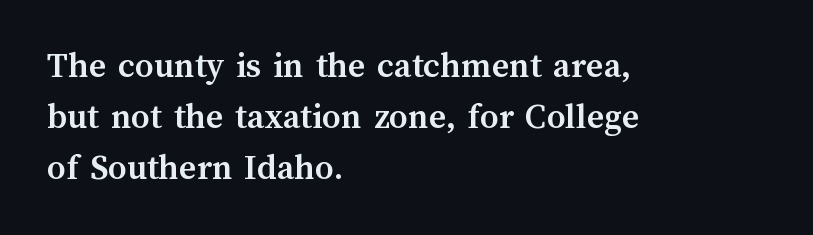
Evenly set lines give the paragraph a standard silhouette. These lines are set flush left with a ragged right edge. I'd describe the lettering as bold — thick and assertive. This sample has the flowing, uneven cadence of proportional lettering.
